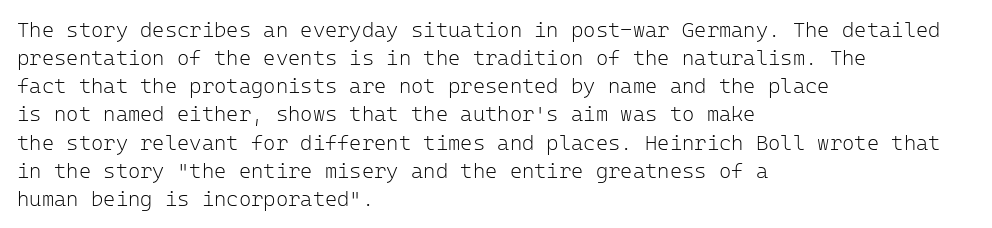
The image shows 21 px text type, upright; set left-aligned, normal line spacing (1.34x), normal letter spacing, not underlined.
